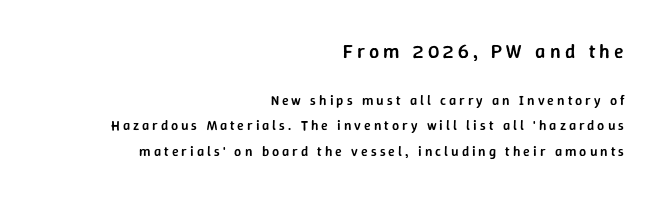
Q: Is the text bold? A: Semi-bold.
Q: Is the text italic (slanted)? A: No, it is upright.
Q: Is the text underlined? A: No.
Q: How is the paragraph aligned? A: Right-aligned.
Q: Is the spacing between letters normal or unusually wide? A: Unusually wide.
Q: Which block of text is set in a larger size, the first (top) or the second (bottom)? A: The first (top) one.
